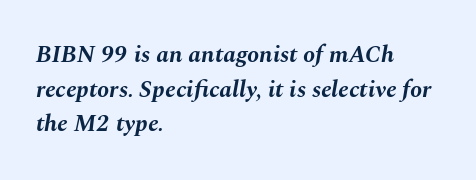
The image shows 24 px bold type, italic (leaning right); set left-aligned, normal line spacing (1.44x), normal letter spacing, not underlined.
